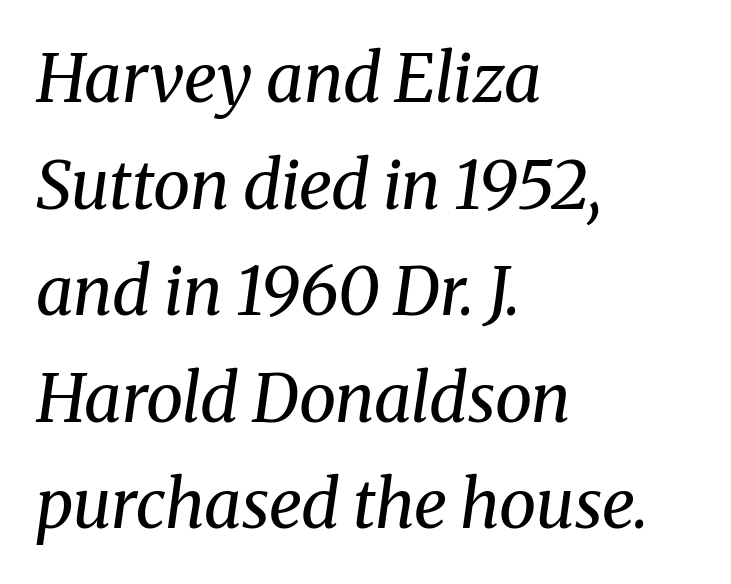
Varying glyph widths throughout — classic text-font behaviour. The face used here has a pronounced slope to its letters. Underline: absent. Caption: face not bold, strokes unweighted. Line starts are locked; line ends wander.
